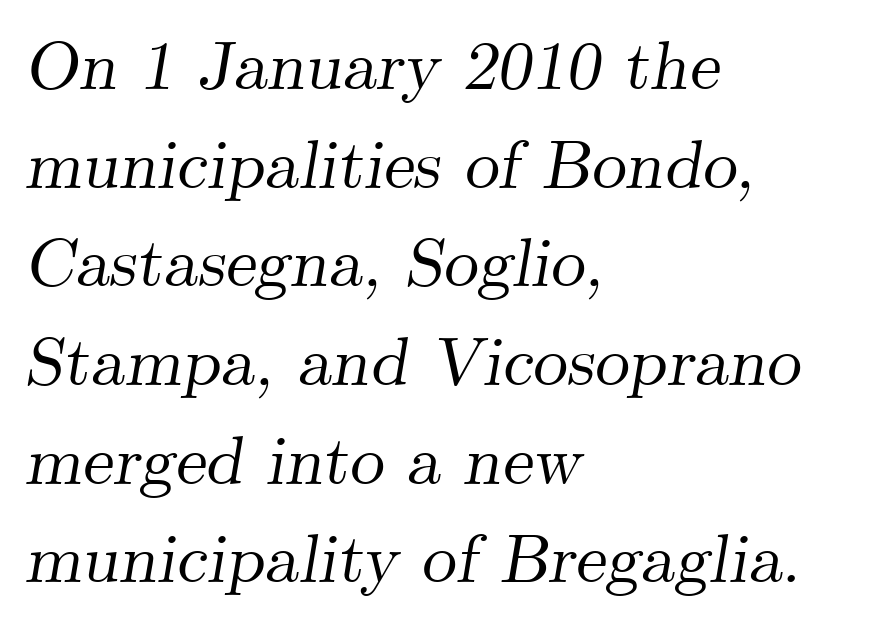
The image shows 69 px serif type, italic (leaning right); set left-aligned, normal line spacing (1.43x), normal letter spacing, not underlined; medium stroke contrast and a small x-height.
